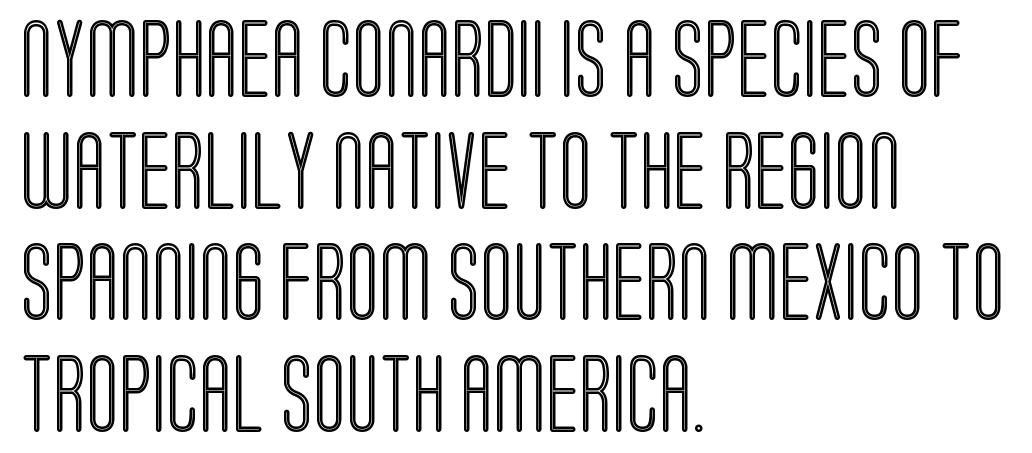
{"italic": "no", "width": "condensed", "x_height": "large", "monospaced": "no", "underline": "no", "align": "left", "line_spacing": "normal", "line_spacing_ratio": 1.45, "letter_spacing": "normal", "letter_spacing_em": 0.0, "glyph_px": 77}
